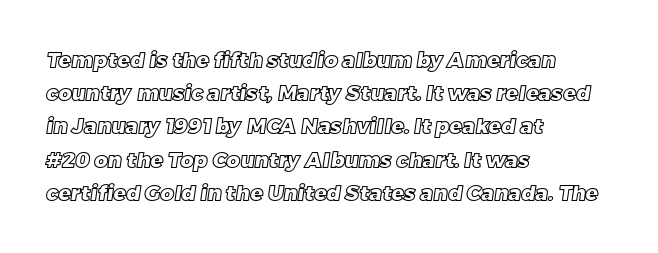
Q: Is the text underlined? A: No.
Q: How is the paragraph aligned? A: Left-aligned.
Q: Is the spacing between letters normal or unusually wide? A: Normal.
Q: Is the spacing between lines tight, normal or loose? A: Normal.
